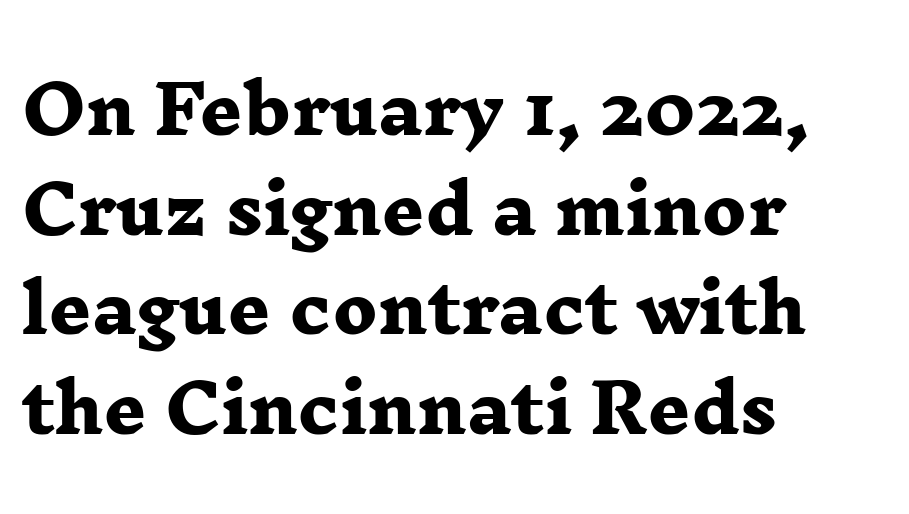
{"serif": "yes", "bold": "yes", "weight": "heavy", "width": "wide", "stroke_contrast": "low", "x_height": "medium", "monospaced": "no", "underline": "no", "align": "left", "line_spacing": "normal", "line_spacing_ratio": 1.51, "letter_spacing": "normal", "letter_spacing_em": 0.0, "glyph_px": 66}
